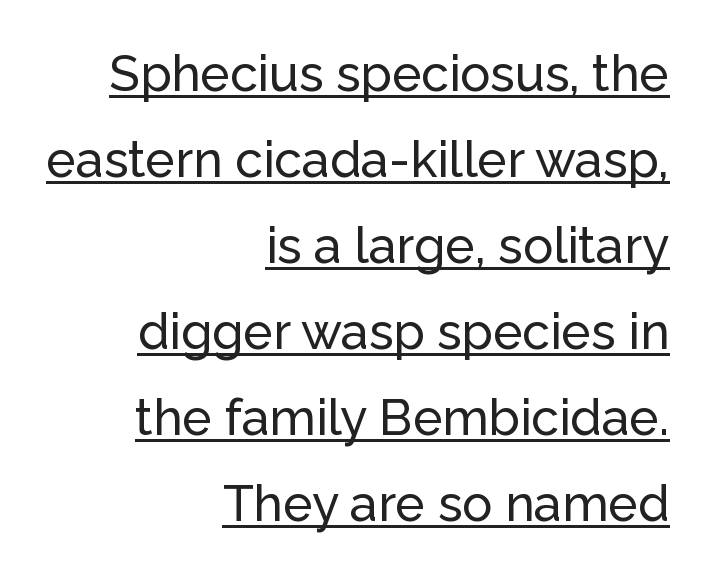
The image shows 50 px sans-serif type, upright; set right-aligned, line spacing 1.72x, normal letter spacing, underlined; low stroke contrast and a medium x-height.
